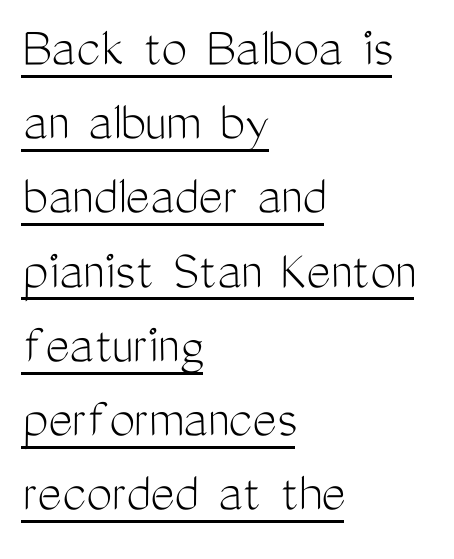
Q: Is the text bold? A: No.
Q: Is the text italic (slanted)? A: No, it is upright.
Q: Is the typeface a serif or a sans-serif typeface? A: Sans-serif.
Q: Is the text underlined? A: Yes.
Q: How is the paragraph aligned? A: Left-aligned.
Q: Is the spacing between letters normal or unusually wide? A: Normal.
Q: Is the spacing between lines tight, normal or loose? A: Normal.
Q: Width (condensed, normal, or wide)? A: Condensed.
Q: Stroke contrast? A: Medium.
Q: x-height? A: Medium.
Q: Monospaced? A: No.
